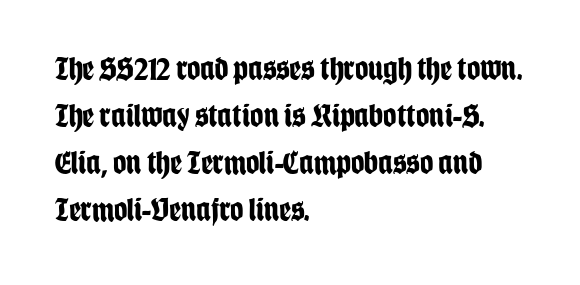
{"serif": "no", "italic": "no", "bold": "yes", "weight": "bold", "width": "condensed", "stroke_contrast": "low", "x_height": "large", "monospaced": "no", "underline": "no", "align": "left", "line_spacing": "normal", "line_spacing_ratio": 1.42, "letter_spacing": "normal", "letter_spacing_em": 0.0, "glyph_px": 33}
